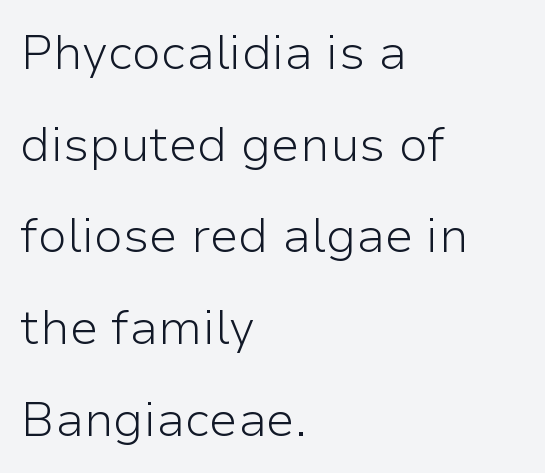
The image shows 48 px light sans-serif type, upright; set left-aligned, loose line spacing (1.91x), normal letter spacing, not underlined; low stroke contrast and a medium x-height.
